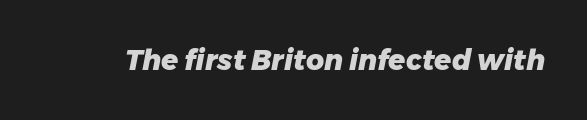
These lines are rendered in a variable-pitch font. The specimen omits any rule beneath the text block's lines. If you drew a line through each stem, it would be angled. What stands out about the letter spacing? Nothing — it is the standard amount. Notice how thick the strokes are: this is what a full bold looks like.
